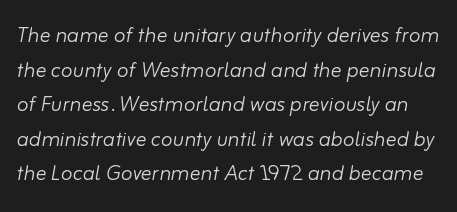
{"italic": "yes", "lean": "right", "slant_degrees": 10, "bold": "no", "underline": "no", "line_spacing": "normal", "line_spacing_ratio": 1.28, "letter_spacing": "normal", "letter_spacing_em": 0.0, "glyph_px": 27}
